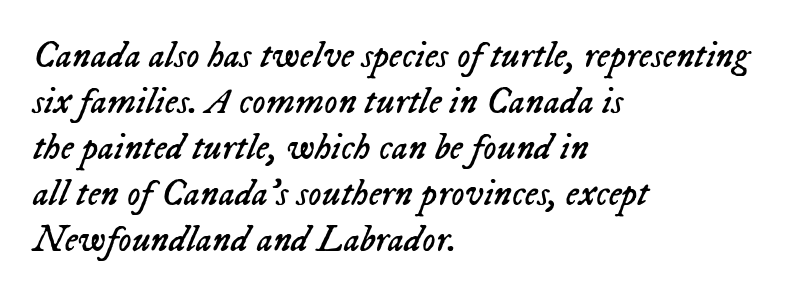
The image shows 37 px regular-weight type, italic (leaning right); set left-aligned, line spacing 1.24x, normal letter spacing, not underlined; low stroke contrast and a medium x-height.
